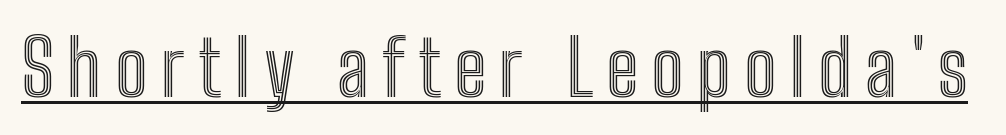
{"italic": "no", "width": "condensed", "x_height": "medium", "monospaced": "no", "underline": "yes", "glyph_px": 77}
